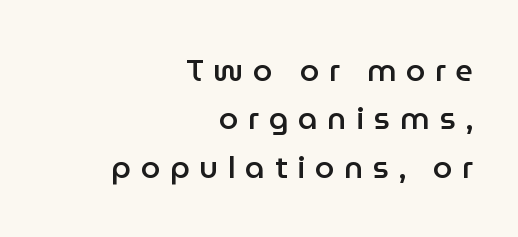
{"serif": "no", "italic": "no", "bold": "semi", "weight": "semibold", "width": "normal", "stroke_contrast": "low", "x_height": "medium", "monospaced": "no", "underline": "no", "align": "right", "line_spacing": "normal", "line_spacing_ratio": 1.56, "letter_spacing": "wide", "letter_spacing_em": 0.31, "glyph_px": 31}
